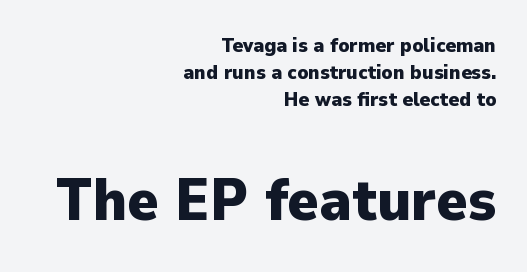
Q: Is the text bold? A: Yes.
Q: Is the text italic (slanted)? A: No, it is upright.
Q: Is the typeface a serif or a sans-serif typeface? A: Sans-serif.
Q: Is the text underlined? A: No.
Q: How is the paragraph aligned? A: Right-aligned.
Q: Is the spacing between letters normal or unusually wide? A: Normal.
Q: Is the spacing between lines tight, normal or loose? A: Normal.
Q: Which block of text is set in a larger size, the first (top) or the second (bottom)? A: The second (bottom) one.
Q: Width (condensed, normal, or wide)? A: Normal.
Q: Stroke contrast? A: Low.
Q: x-height? A: Medium.
Q: Monospaced? A: No.
